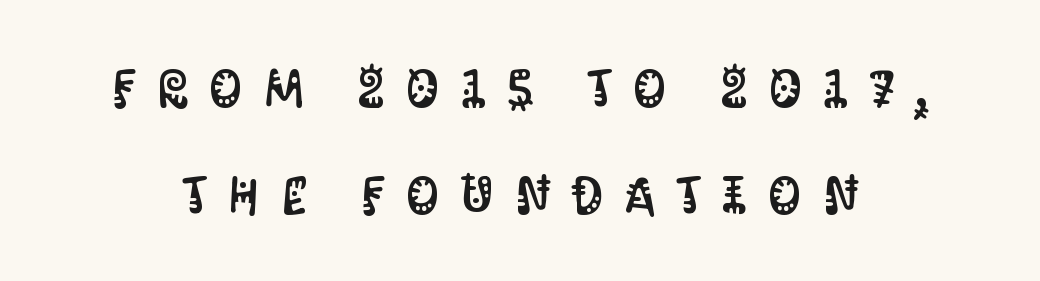
The image shows 52 px condensed sans-serif type, upright; set loose line spacing (2.06x), unusually wide letter spacing (+0.41 em), not underlined; medium stroke contrast and a large x-height.
